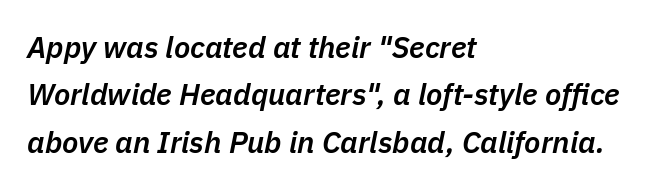
{"italic": "yes", "lean": "right", "slant_degrees": 11, "bold": "semi", "weight": "semibold", "width": "normal", "stroke_contrast": "low", "x_height": "medium", "monospaced": "no", "underline": "no", "align": "left", "line_spacing": "normal", "line_spacing_ratio": 1.58, "letter_spacing": "normal", "letter_spacing_em": 0.0, "glyph_px": 30}
